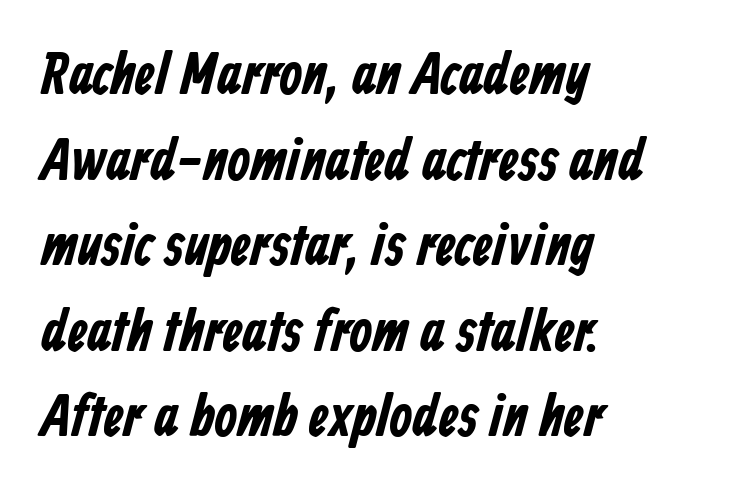
{"serif": "no", "bold": "yes", "weight": "bold", "width": "condensed", "stroke_contrast": "low", "x_height": "medium", "monospaced": "no", "underline": "no", "align": "left", "line_spacing": "normal", "line_spacing_ratio": 1.45, "letter_spacing": "normal", "letter_spacing_em": 0.0, "glyph_px": 59}
